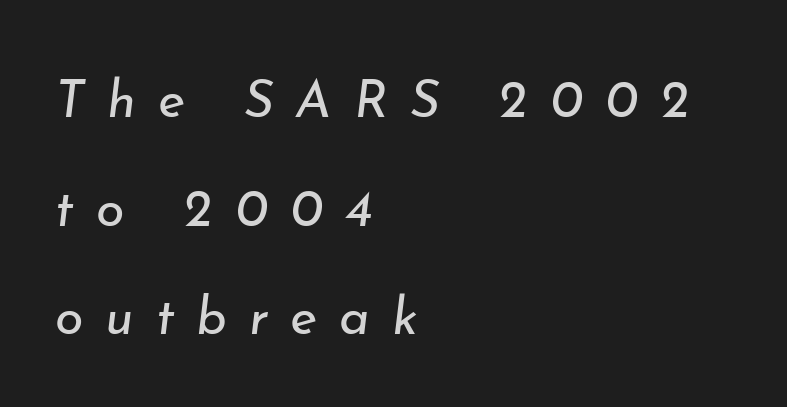
The image shows 52 px regular-weight type, italic (leaning right); set left-aligned, loose line spacing (2.09x), unusually wide letter spacing (+0.42 em), not underlined; low stroke contrast and a small x-height.
